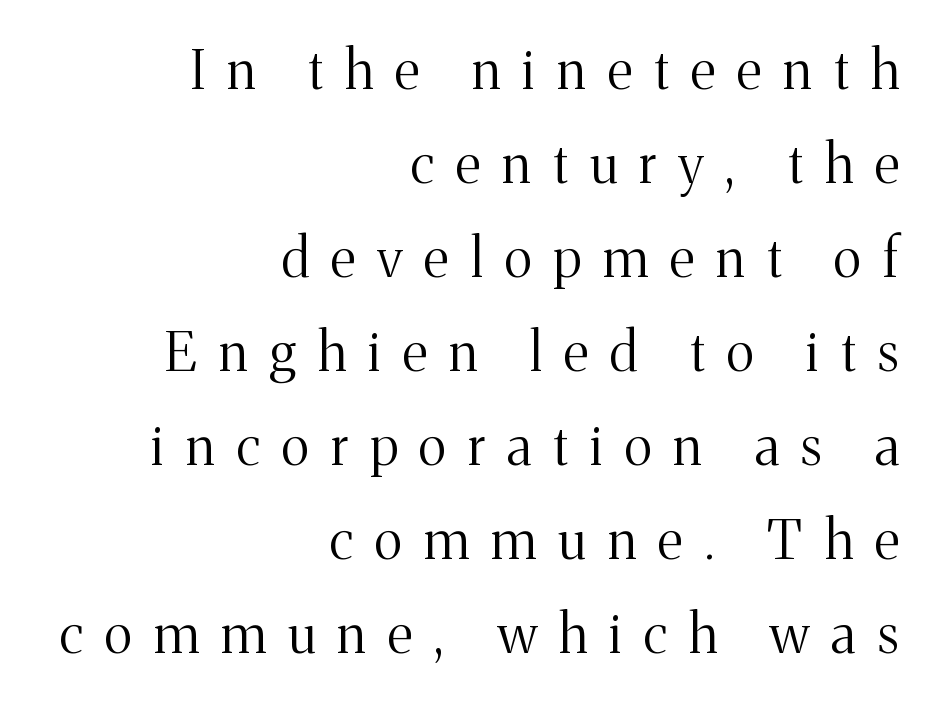
The image shows 54 px light serif type, upright; set right-aligned, line spacing 1.74x, unusually wide letter spacing (+0.41 em), not underlined; medium stroke contrast and a medium x-height.
